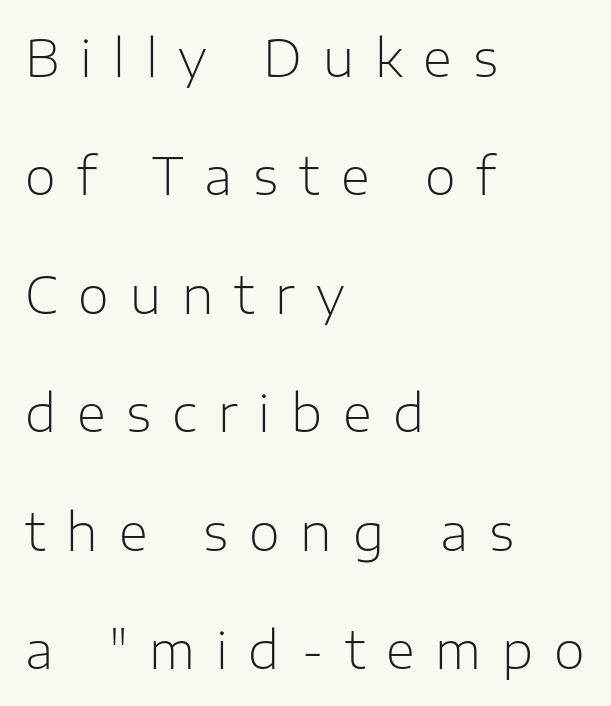
The image shows 50 px light sans-serif type, upright; set left-aligned, loose line spacing (2.37x), unusually wide letter spacing (+0.42 em), not underlined; low stroke contrast and a medium x-height.
